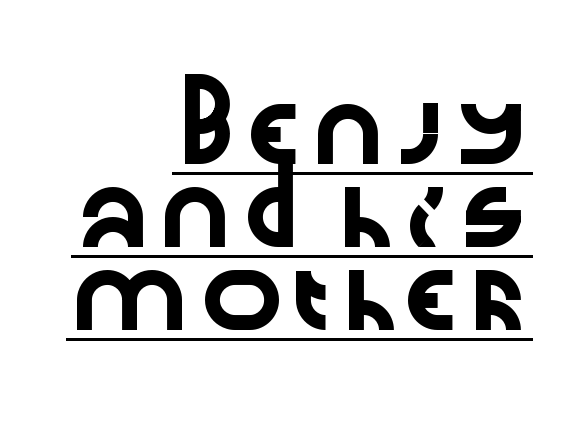
What kind of face is this? One without serifs — a sans. Line endings align vertically; line beginnings do not. This sample has the flowing, uneven cadence of proportional lettering. Beneath each row of characters lies a ruled line. These lines keep a tight, regular rhythm from letter to letter.
